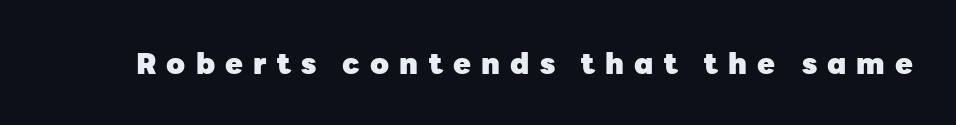
Q: Is the text bold? A: Yes.
Q: Is the text italic (slanted)? A: No, it is upright.
Q: Is the typeface a serif or a sans-serif typeface? A: Sans-serif.
Q: Is the text underlined? A: No.
Q: Is the spacing between letters normal or unusually wide? A: Unusually wide.
Q: Width (condensed, normal, or wide)? A: Normal.
Q: Stroke contrast? A: Low.
Q: x-height? A: Medium.
Q: Monospaced? A: No.
